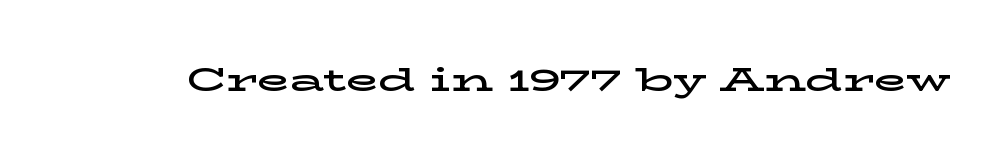
Look at the tracking — it's just the regular setting, nothing added. The strip under each line holds only bare page. A serif font was chosen for this passage. Character widths vary here, with narrow letters taking less room than wide ones. Italic: no, the glyphs are upright roman.
